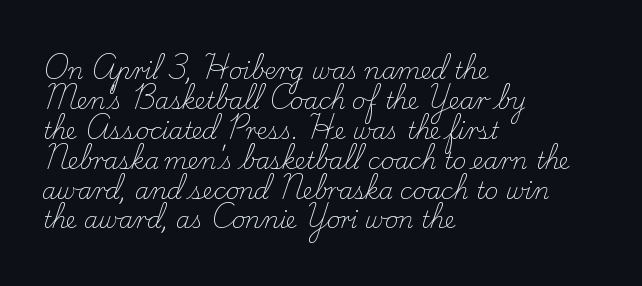
Q: Is the text bold? A: No.
Q: Is the text italic (slanted)? A: Yes.
Q: Is the text underlined? A: No.
Q: How is the paragraph aligned? A: Left-aligned.
Q: Is the spacing between letters normal or unusually wide? A: Normal.
Q: Is the spacing between lines tight, normal or loose? A: Normal.
